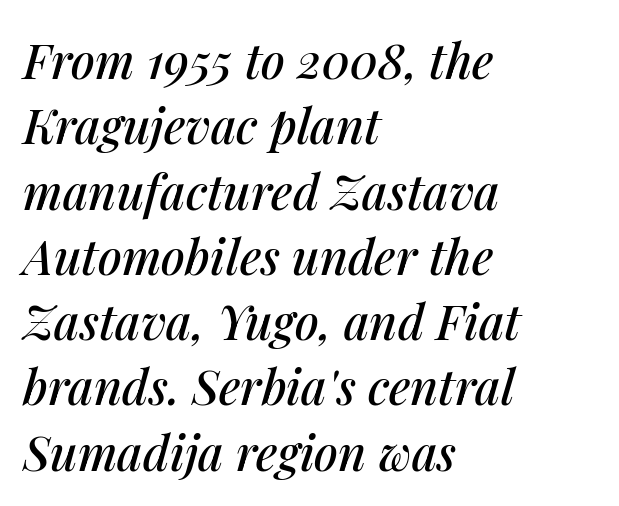
The image shows 48 px text type, italic (leaning right); set left-aligned, normal line spacing (1.36x), normal letter spacing, not underlined; medium stroke contrast and a medium x-height.
